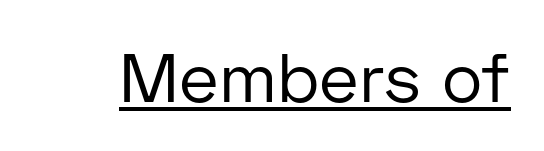
Short note: letters normally spaced. Nope, no serifs anywhere on these letters. These glyphs show unthickened strokes, regular width or finer. Each line of the rendering has a horizontal stroke beneath the glyphs. The letters advance in unequal steps, a hallmark of proportional type. Does the lettering tilt? It doesn't — this is upright.
